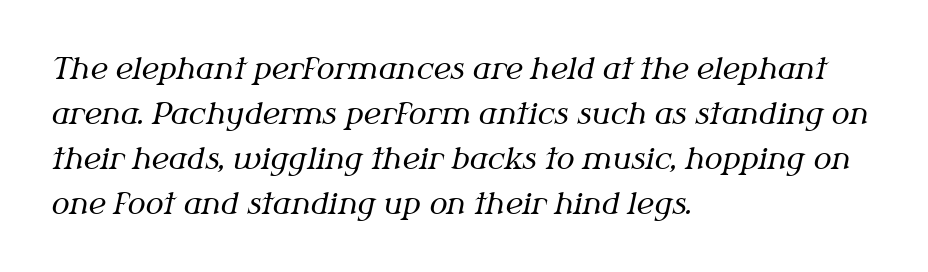
Q: Is the text bold? A: No.
Q: Is the text italic (slanted)? A: Yes, it leans right by about 12 degrees.
Q: Is the typeface a serif or a sans-serif typeface? A: Serif.
Q: Is the text underlined? A: No.
Q: How is the paragraph aligned? A: Left-aligned.
Q: Is the spacing between letters normal or unusually wide? A: Normal.
Q: Is the spacing between lines tight, normal or loose? A: Normal.
Q: Width (condensed, normal, or wide)? A: Normal.
Q: Stroke contrast? A: Medium.
Q: x-height? A: Medium.
Q: Monospaced? A: No.
